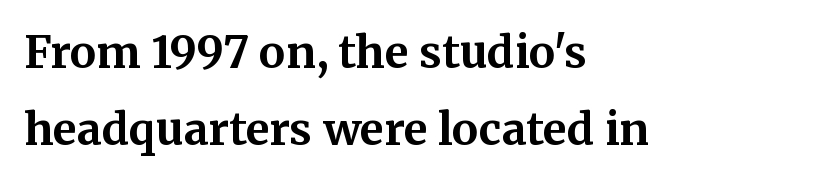
The image shows 44 px bold serif type, upright; set left-aligned, line spacing 1.75x, normal letter spacing, not underlined; medium stroke contrast and a medium x-height.
